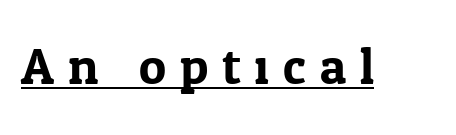
{"serif": "yes", "italic": "no", "width": "normal", "stroke_contrast": "low", "x_height": "medium", "monospaced": "no", "underline": "yes", "letter_spacing": "wide", "letter_spacing_em": 0.27, "glyph_px": 51}
